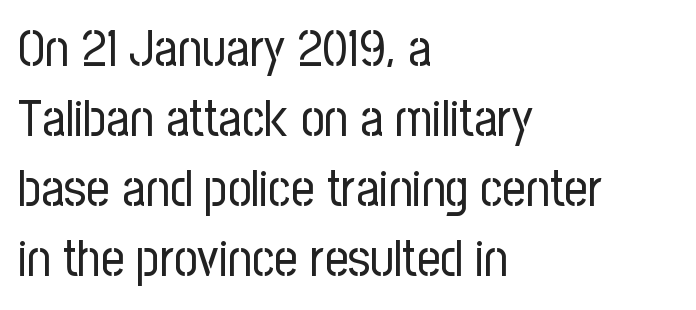
Q: Is the text bold? A: No.
Q: Is the text italic (slanted)? A: No, it is upright.
Q: Is the typeface a serif or a sans-serif typeface? A: Sans-serif.
Q: Is the text underlined? A: No.
Q: How is the paragraph aligned? A: Left-aligned.
Q: Is the spacing between letters normal or unusually wide? A: Normal.
Q: Is the spacing between lines tight, normal or loose? A: Normal.
Q: Width (condensed, normal, or wide)? A: Condensed.
Q: Stroke contrast? A: Low.
Q: x-height? A: Medium.
Q: Monospaced? A: No.
